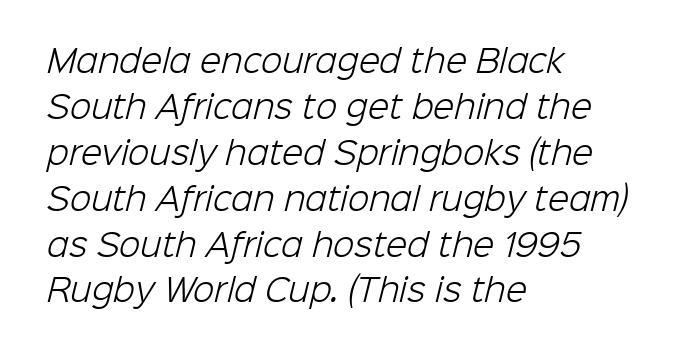
{"serif": "no", "bold": "no", "weight": "light", "width": "normal", "stroke_contrast": "low", "x_height": "medium", "monospaced": "no", "underline": "no", "align": "left", "line_spacing": "normal", "line_spacing_ratio": 1.48, "letter_spacing": "normal", "letter_spacing_em": 0.0, "glyph_px": 31}
